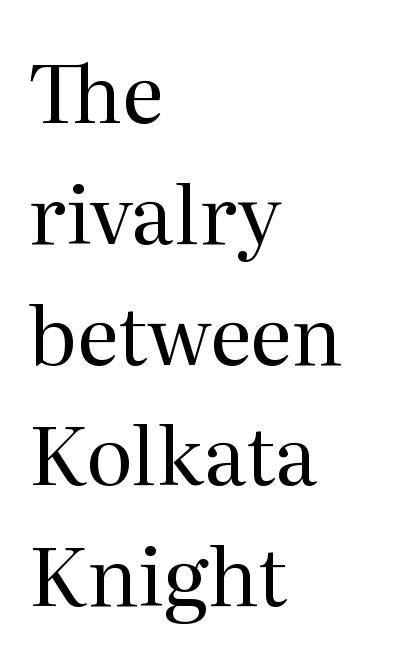
Evenly set lines give the paragraph a standard silhouette. The letterforms sit at book weight or below. A student would call this left alignment; a typographer would say flush left, rag right. These lines are rendered in a variable-pitch font.
